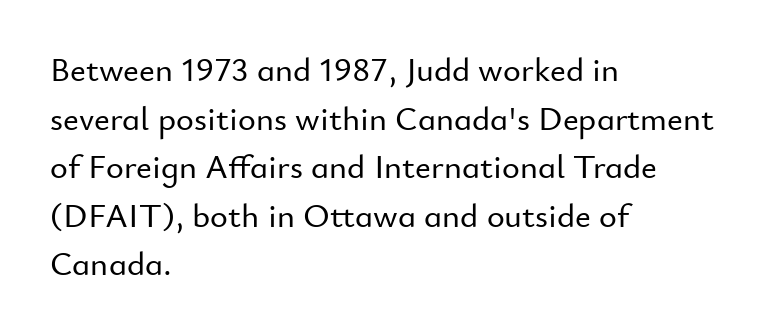
{"serif": "no", "italic": "no", "width": "normal", "stroke_contrast": "low", "x_height": "small", "monospaced": "no", "underline": "no", "align": "left", "line_spacing": "normal", "line_spacing_ratio": 1.43, "letter_spacing": "normal", "letter_spacing_em": 0.0, "glyph_px": 34}
